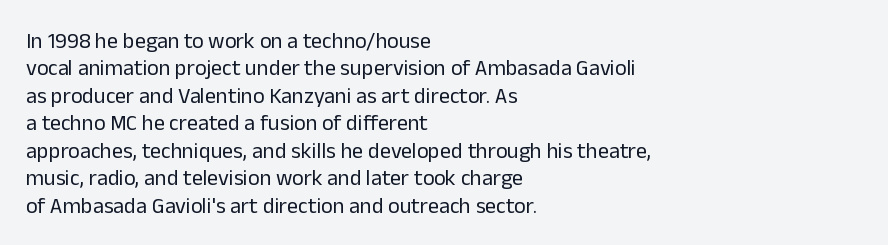
{"italic": "no", "bold": "no", "underline": "no", "align": "left", "line_spacing": "normal", "line_spacing_ratio": 1.25, "letter_spacing": "normal", "letter_spacing_em": 0.0, "glyph_px": 22}
